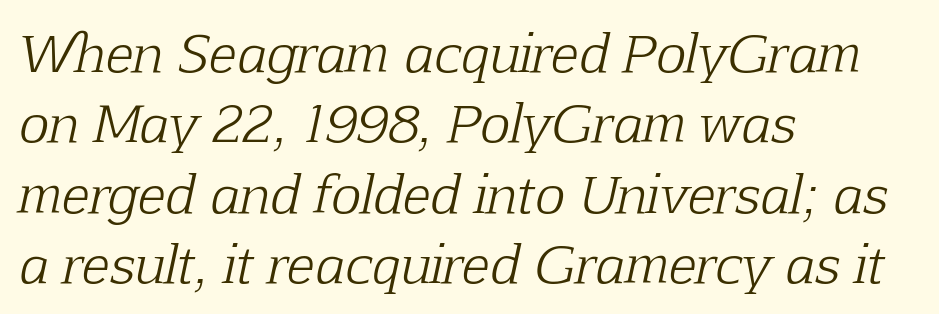
The image shows 51 px light serif type, italic (leaning right); set left-aligned, normal line spacing (1.38x), normal letter spacing, not underlined; low stroke contrast and a medium x-height.
